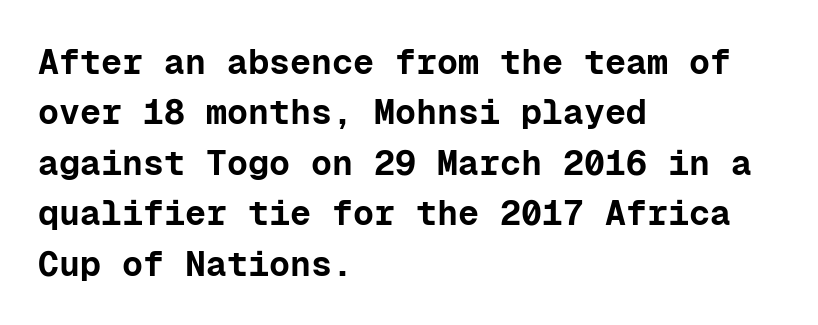
Q: Is the text bold? A: Yes.
Q: Is the text italic (slanted)? A: No, it is upright.
Q: Is the typeface a serif or a sans-serif typeface? A: Sans-serif.
Q: Is the text underlined? A: No.
Q: How is the paragraph aligned? A: Left-aligned.
Q: Is the spacing between letters normal or unusually wide? A: Normal.
Q: Is the spacing between lines tight, normal or loose? A: Normal.
Q: Width (condensed, normal, or wide)? A: Normal.
Q: Stroke contrast? A: Low.
Q: x-height? A: Medium.
Q: Monospaced? A: Yes.
